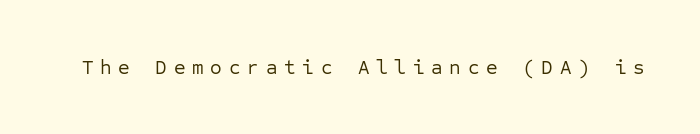
Characters remain perfectly vertical along every line. Honestly, there is no underline to notice here at all. This reads as an unemphasized weight, regular at the heaviest. Short note: letters widely spaced.
